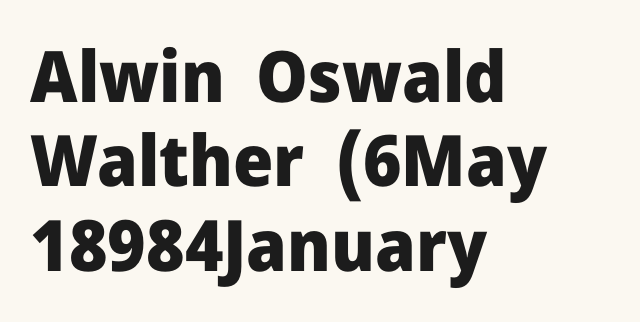
Q: Is the text bold? A: Yes.
Q: Is the text italic (slanted)? A: No, it is upright.
Q: Is the typeface a serif or a sans-serif typeface? A: Sans-serif.
Q: Is the text underlined? A: No.
Q: How is the paragraph aligned? A: Left-aligned.
Q: Is the spacing between letters normal or unusually wide? A: Normal.
Q: Width (condensed, normal, or wide)? A: Normal.
Q: Stroke contrast? A: Low.
Q: x-height? A: Medium.
Q: Monospaced? A: No.
